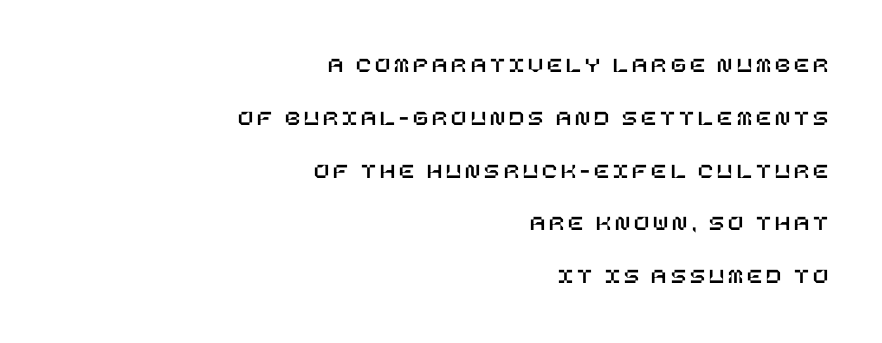
The image shows 22 px text type, upright; set right-aligned, loose line spacing (2.4x), not underlined.
